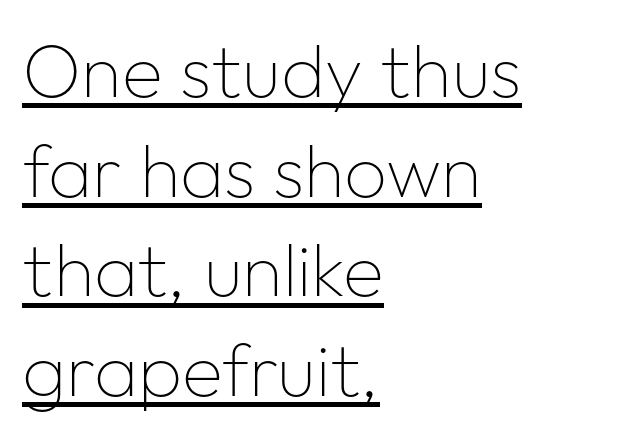
The image shows 75 px thin sans-serif type, upright; set left-aligned, normal line spacing (1.33x), normal letter spacing, underlined; low stroke contrast and a medium x-height.
